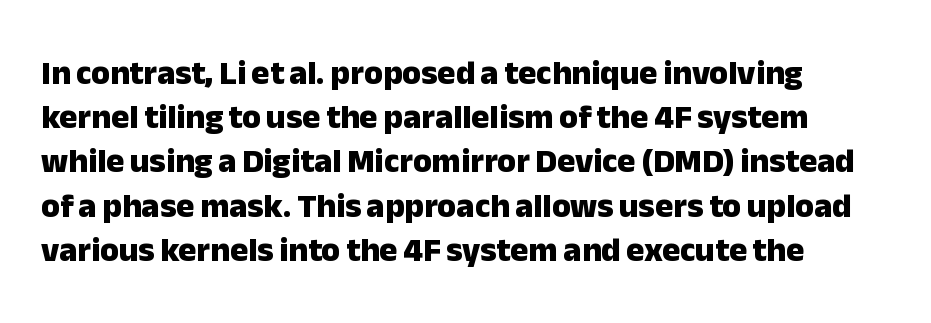
{"serif": "no", "italic": "no", "bold": "yes", "weight": "heavy", "width": "normal", "stroke_contrast": "low", "x_height": "medium", "monospaced": "no", "underline": "no", "align": "left", "line_spacing": "normal", "line_spacing_ratio": 1.3, "letter_spacing": "normal", "letter_spacing_em": 0.0, "glyph_px": 34}
